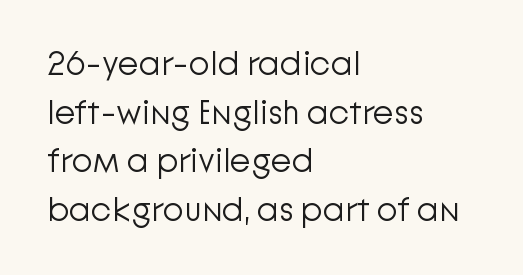
{"serif": "no", "italic": "no", "bold": "no", "weight": "light", "width": "normal", "stroke_contrast": "low", "x_height": "medium", "monospaced": "no", "underline": "no", "align": "left", "line_spacing": "normal", "line_spacing_ratio": 1.43, "letter_spacing": "normal", "letter_spacing_em": 0.0, "glyph_px": 34}
